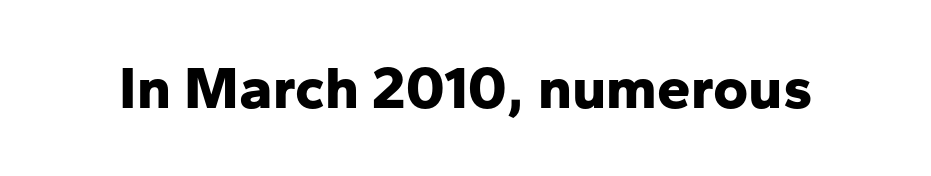
Does extra space separate the letters? No, they use regular spacing. Are there feet on the stems? There aren't — it's a sans. Here the designer chose a conventional face with non-uniform glyph widths. Letters rest on an invisible, unmarked baseline. The letters stand upright; this is a roman face.
